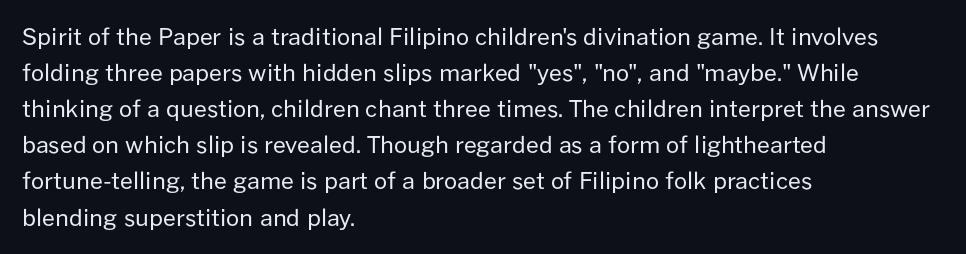
Q: Is the text bold? A: No.
Q: Is the text italic (slanted)? A: No, it is upright.
Q: Is the text underlined? A: No.
Q: How is the paragraph aligned? A: Left-aligned.
Q: Is the spacing between letters normal or unusually wide? A: Normal.
Q: Is the spacing between lines tight, normal or loose? A: Normal.
